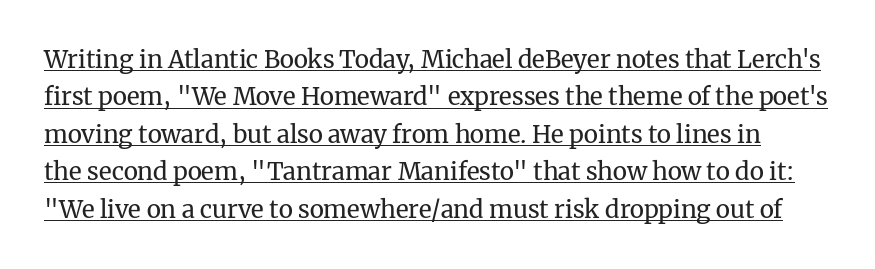
Q: Is the text bold? A: No.
Q: Is the text italic (slanted)? A: No, it is upright.
Q: Is the text underlined? A: Yes.
Q: Is the spacing between letters normal or unusually wide? A: Normal.
Q: Is the spacing between lines tight, normal or loose? A: Normal.
